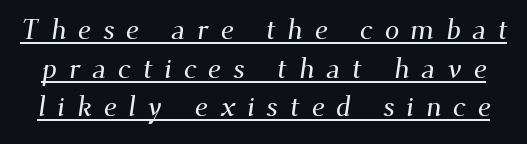
{"serif": "yes", "width": "normal", "stroke_contrast": "medium", "x_height": "small", "monospaced": "no", "underline": "yes", "line_spacing": "normal", "line_spacing_ratio": 1.33, "letter_spacing": "wide", "letter_spacing_em": 0.4, "glyph_px": 29}
